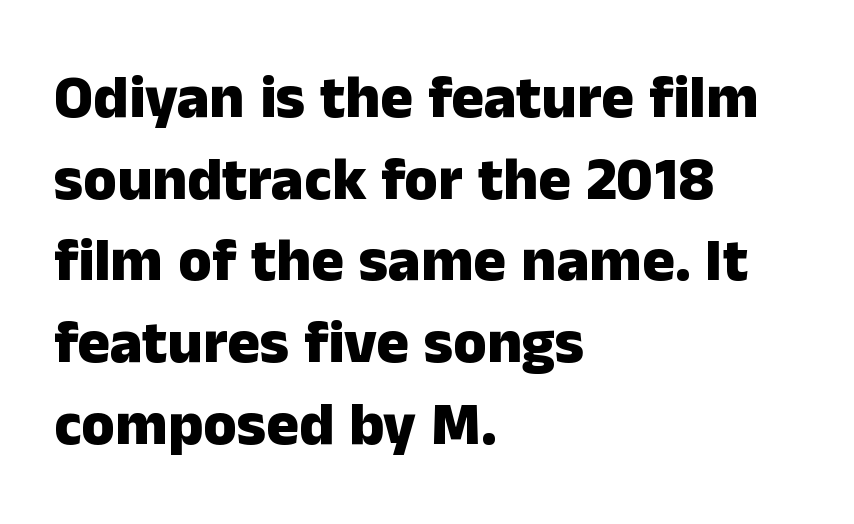
{"serif": "no", "italic": "no", "bold": "yes", "weight": "heavy", "width": "normal", "stroke_contrast": "low", "x_height": "medium", "monospaced": "no", "underline": "no", "align": "left", "line_spacing": "normal", "line_spacing_ratio": 1.34, "letter_spacing": "normal", "letter_spacing_em": 0.0, "glyph_px": 61}
